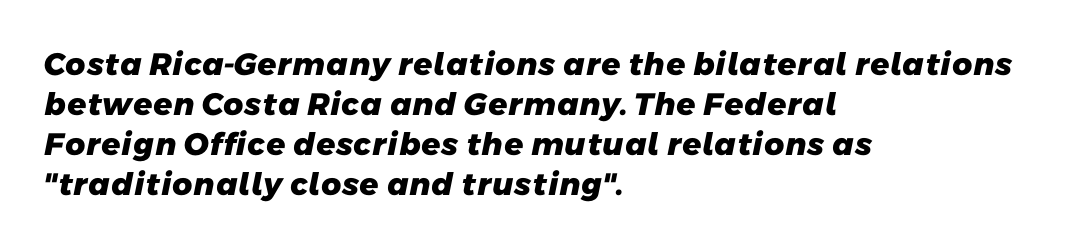
Q: Is the text bold? A: Yes.
Q: Is the typeface a serif or a sans-serif typeface? A: Sans-serif.
Q: Is the text underlined? A: No.
Q: How is the paragraph aligned? A: Left-aligned.
Q: Is the spacing between letters normal or unusually wide? A: Normal.
Q: Is the spacing between lines tight, normal or loose? A: Normal.
Q: Width (condensed, normal, or wide)? A: Normal.
Q: Stroke contrast? A: Low.
Q: x-height? A: Medium.
Q: Monospaced? A: No.
